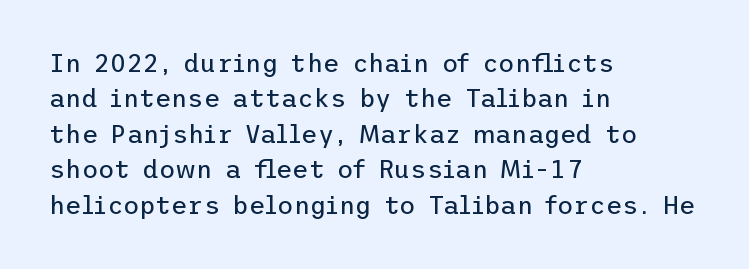
Plain, unruled lines of type. Is the type heavy? It reads as light-to-regular instead. Interline gaps are of average width in this sample. In terms of posture, this sample is upright. These lines are set flush left with a ragged right edge. Nothing unusual about the tracking: characters are spaced as the font intends.
